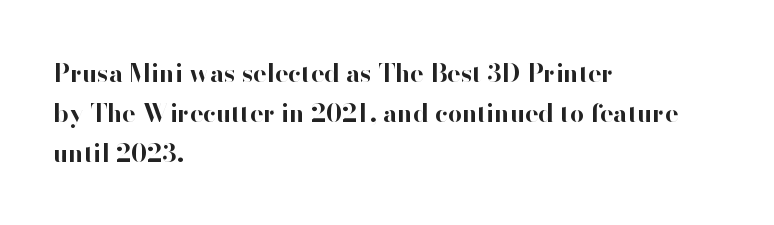
Q: Is the text bold? A: Yes.
Q: Is the text italic (slanted)? A: No, it is upright.
Q: Is the text underlined? A: No.
Q: How is the paragraph aligned? A: Left-aligned.
Q: Is the spacing between letters normal or unusually wide? A: Normal.
Q: Is the spacing between lines tight, normal or loose? A: Normal.
